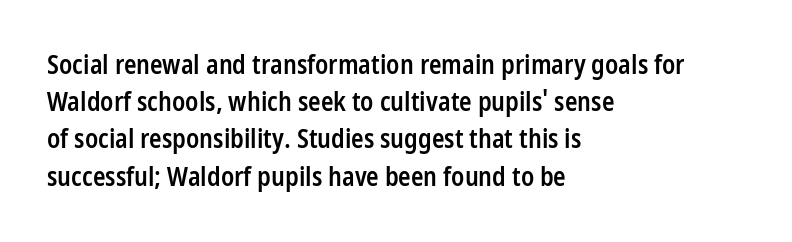
The image shows 26 px text type, upright; set left-aligned, normal line spacing (1.43x), normal letter spacing, not underlined.
